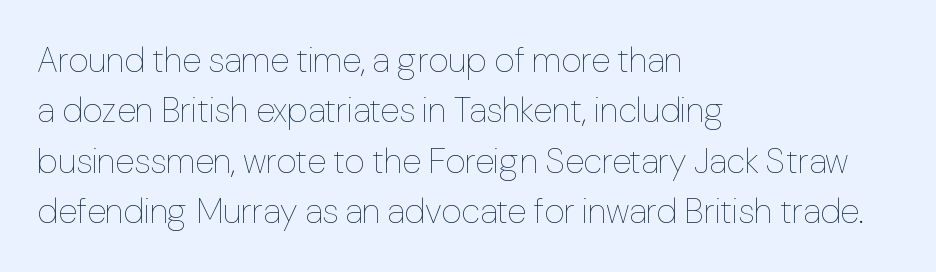
{"italic": "no", "bold": "no", "weight": "thin", "width": "normal", "stroke_contrast": "low", "x_height": "medium", "monospaced": "no", "underline": "no", "align": "left", "line_spacing": "normal", "line_spacing_ratio": 1.44, "letter_spacing": "normal", "letter_spacing_em": 0.0, "glyph_px": 35}
